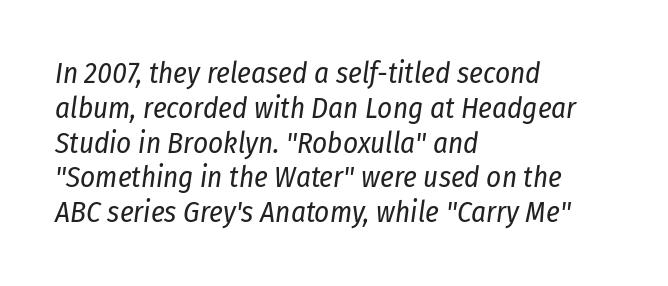
A typesetter would call this proportional, since set widths differ per character. Decoration check: the copy has no underline. Would a proofreader flag this as italicized? Yes. The line texture is even and compact thanks to regular tracking. The face looks like a standard text weight, possibly lighter. The rendering anchors every line to the left-hand side.
